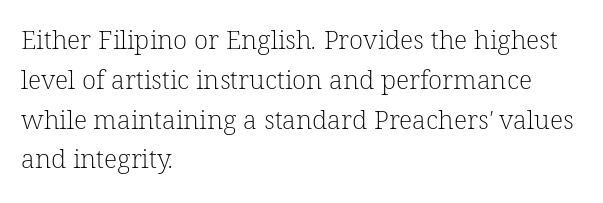
The image shows 26 px text type; set left-aligned, normal line spacing (1.53x), normal letter spacing, not underlined.
